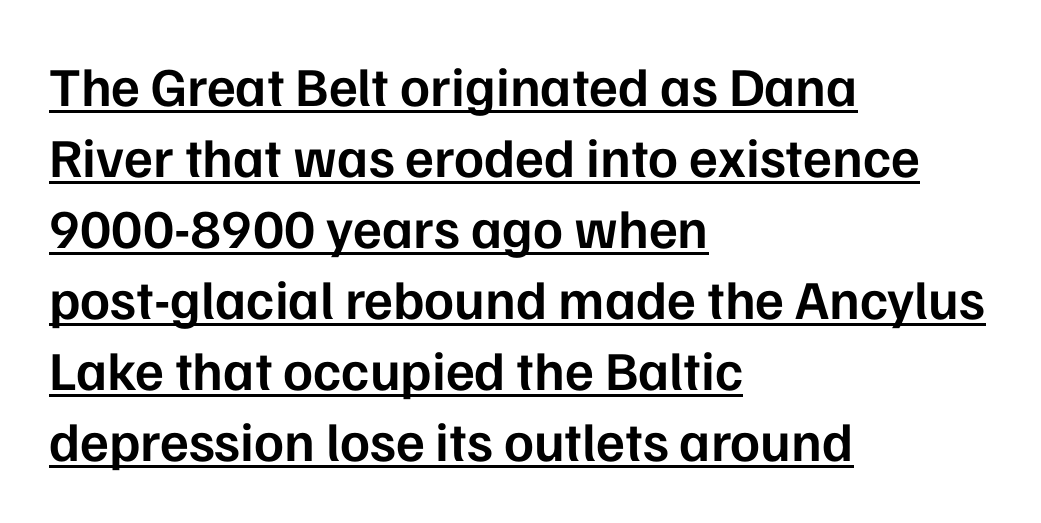
{"serif": "no", "italic": "no", "bold": "semi", "weight": "semibold", "width": "normal", "stroke_contrast": "low", "x_height": "medium", "monospaced": "no", "underline": "yes", "align": "left", "line_spacing": "normal", "line_spacing_ratio": 1.29, "letter_spacing": "normal", "letter_spacing_em": 0.0, "glyph_px": 55}
